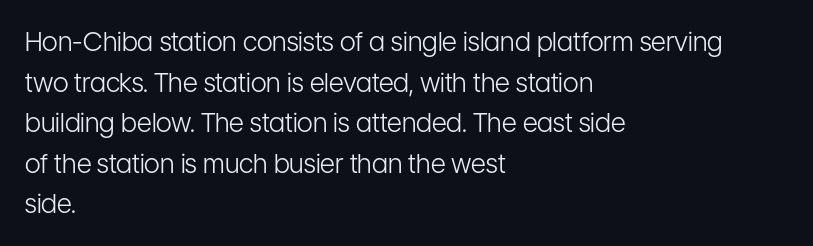
{"italic": "no", "bold": "no", "underline": "no", "align": "left", "line_spacing": "normal", "line_spacing_ratio": 1.56, "letter_spacing": "normal", "letter_spacing_em": 0.0, "glyph_px": 26}
